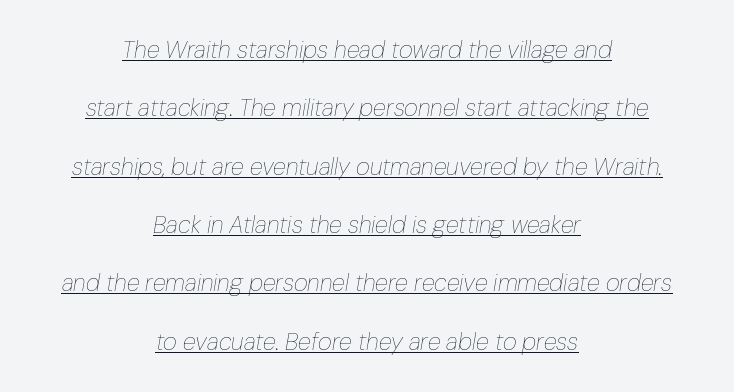
Q: Is the text bold? A: No.
Q: Is the text italic (slanted)? A: Yes, it leans right by about 10 degrees.
Q: Is the text underlined? A: Yes.
Q: How is the paragraph aligned? A: Centered.
Q: Is the spacing between letters normal or unusually wide? A: Normal.
Q: Is the spacing between lines tight, normal or loose? A: Loose.
